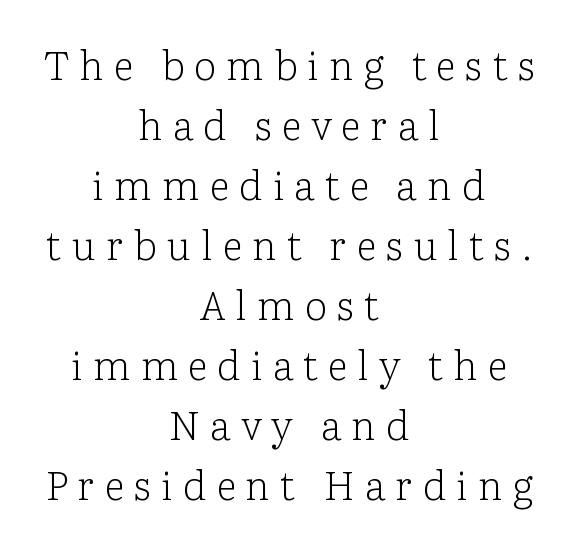
Q: Is the text bold? A: No.
Q: Is the text italic (slanted)? A: No, it is upright.
Q: Is the typeface a serif or a sans-serif typeface? A: Serif.
Q: Is the text underlined? A: No.
Q: How is the paragraph aligned? A: Centered.
Q: Is the spacing between letters normal or unusually wide? A: Unusually wide.
Q: Is the spacing between lines tight, normal or loose? A: Normal.
Q: Width (condensed, normal, or wide)? A: Normal.
Q: Stroke contrast? A: Low.
Q: x-height? A: Medium.
Q: Monospaced? A: No.
